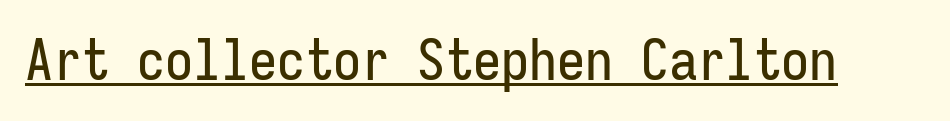
{"serif": "no", "italic": "no", "width": "condensed", "stroke_contrast": "low", "x_height": "medium", "monospaced": "yes", "underline": "yes", "letter_spacing": "normal", "letter_spacing_em": 0.0, "glyph_px": 56}
